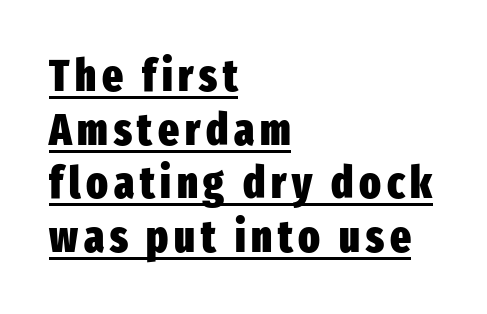
The image shows 44 px heavy, condensed sans-serif type, upright; set left-aligned, line spacing 1.22x, underlined; low stroke contrast and a medium x-height.
